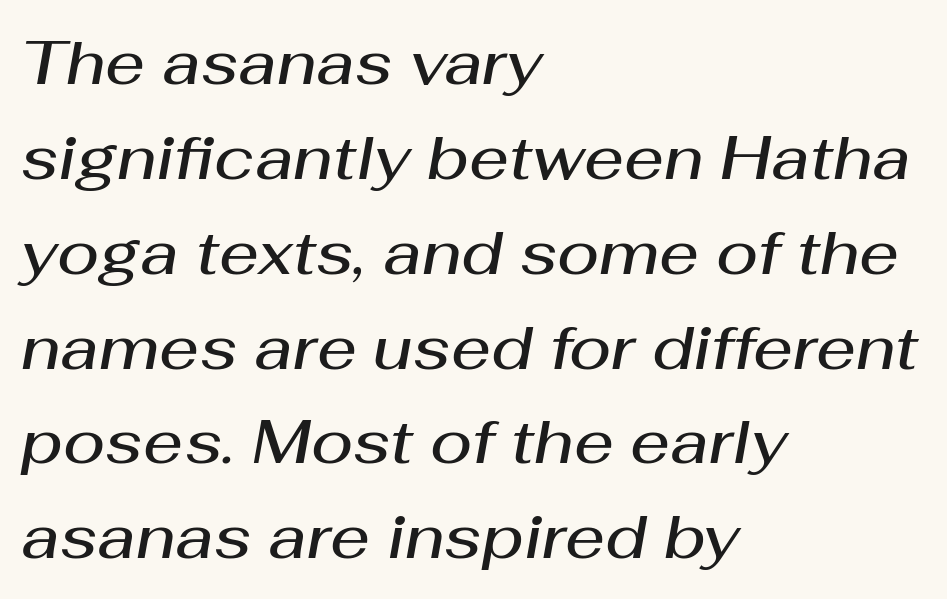
The image shows 62 px semibold type, italic (leaning right); set left-aligned, normal line spacing (1.53x), normal letter spacing, not underlined; medium stroke contrast and a medium x-height.
